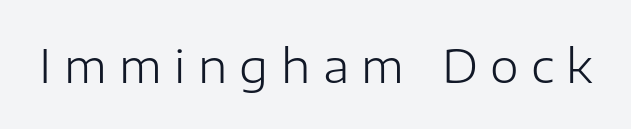
Q: Is the text bold? A: No.
Q: Is the text italic (slanted)? A: No, it is upright.
Q: Is the typeface a serif or a sans-serif typeface? A: Sans-serif.
Q: Is the text underlined? A: No.
Q: Is the spacing between letters normal or unusually wide? A: Unusually wide.
Q: Width (condensed, normal, or wide)? A: Normal.
Q: Stroke contrast? A: Low.
Q: x-height? A: Medium.
Q: Monospaced? A: No.
